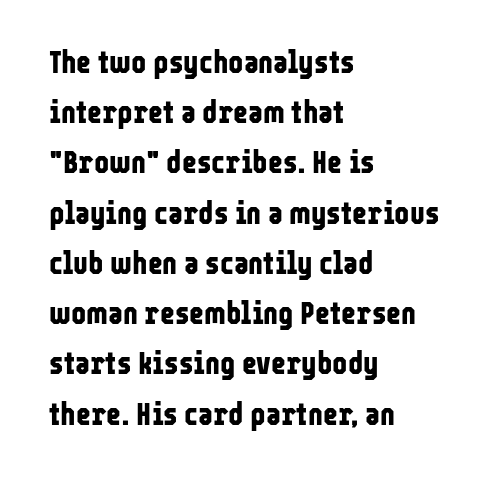
The image shows 32 px bold, condensed sans-serif type, upright; set left-aligned, normal line spacing (1.57x), normal letter spacing, not underlined; low stroke contrast and a medium x-height.
